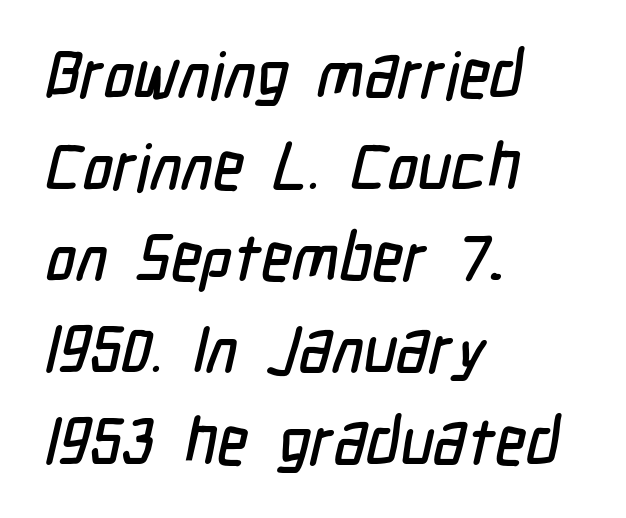
Is this a fixed-width face? No — the glyphs have proportional, varying widths. Line spacing here is normal. What stands out about the letter spacing? Nothing — it is the standard amount. Classification — sans serif. A student would call this left alignment; a typographer would say flush left, rag right.
